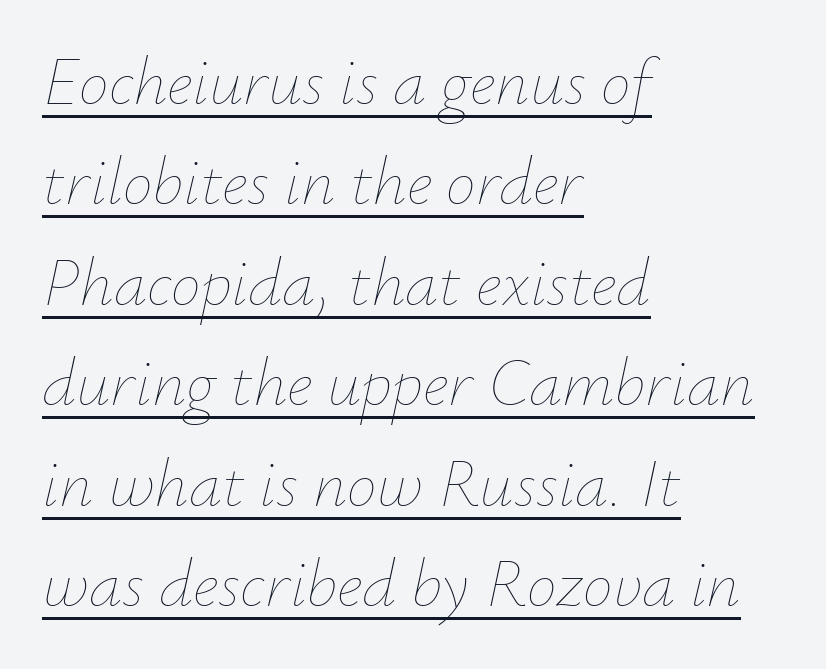
Spacing verdict: proportional, widths tailored to each character. Stroke mass is kept to a normal reading level or below. Quick note: interline space is typical. Is the type slanted? Yes — the strokes lean at a clear angle. The passage shown has conventional tracking throughout. Layout note: lines flush left.
